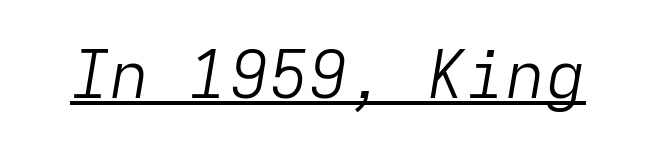
Q: Is the text bold? A: No.
Q: Is the text italic (slanted)? A: Yes, it leans right by about 9 degrees.
Q: Is the text underlined? A: Yes.
Q: Is the spacing between letters normal or unusually wide? A: Normal.
Q: Width (condensed, normal, or wide)? A: Normal.
Q: Stroke contrast? A: Low.
Q: x-height? A: Medium.
Q: Monospaced? A: Yes.
